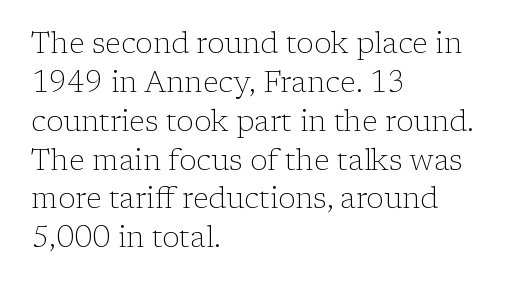
Q: Is the text bold? A: No.
Q: Is the text italic (slanted)? A: No, it is upright.
Q: Is the typeface a serif or a sans-serif typeface? A: Serif.
Q: Is the text underlined? A: No.
Q: How is the paragraph aligned? A: Left-aligned.
Q: Is the spacing between letters normal or unusually wide? A: Normal.
Q: Is the spacing between lines tight, normal or loose? A: Normal.
Q: Width (condensed, normal, or wide)? A: Normal.
Q: Stroke contrast? A: Low.
Q: x-height? A: Medium.
Q: Monospaced? A: No.
